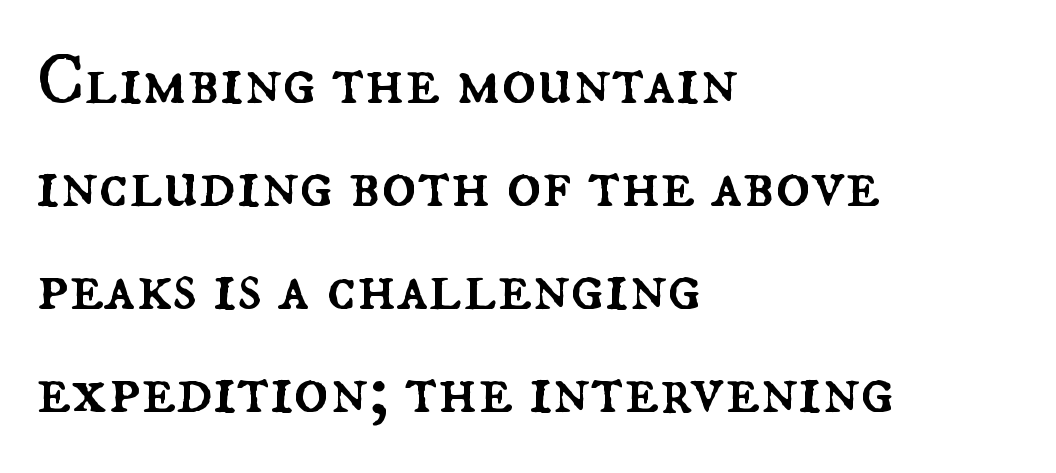
Q: Is the text bold? A: No.
Q: Is the text italic (slanted)? A: No, it is upright.
Q: Is the text underlined? A: No.
Q: How is the paragraph aligned? A: Left-aligned.
Q: Is the spacing between letters normal or unusually wide? A: Normal.
Q: Is the spacing between lines tight, normal or loose? A: Normal.
Q: Width (condensed, normal, or wide)? A: Normal.
Q: Stroke contrast? A: Medium.
Q: x-height? A: Small.
Q: Monospaced? A: No.
